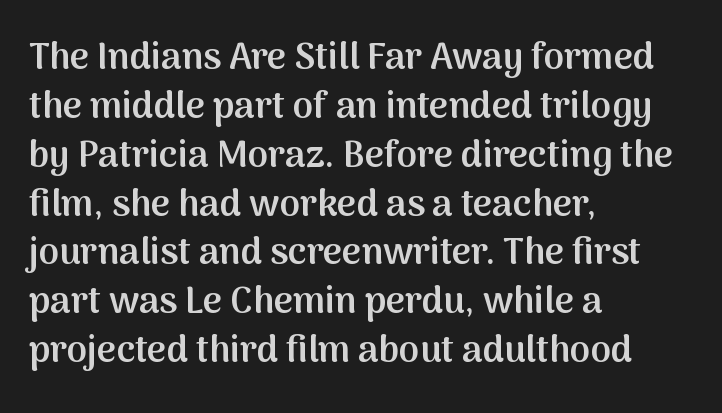
These lines are rendered in a variable-pitch font. This is the regular roman posture of the typeface. The type is set solid horizontally, with unmodified tracking. Successive baselines arrive at the customary interval. Leftover space on each line is placed entirely after the last word.
